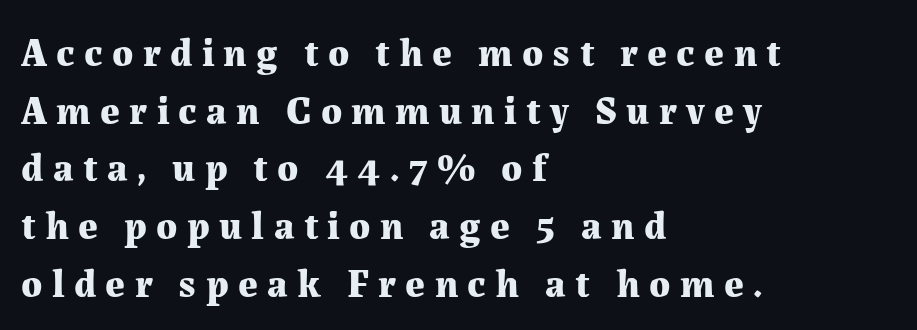
Q: Is the text bold? A: Yes.
Q: Is the text italic (slanted)? A: No, it is upright.
Q: Is the typeface a serif or a sans-serif typeface? A: Serif.
Q: Is the text underlined? A: No.
Q: How is the paragraph aligned? A: Left-aligned.
Q: Is the spacing between letters normal or unusually wide? A: Unusually wide.
Q: Is the spacing between lines tight, normal or loose? A: Normal.
Q: Width (condensed, normal, or wide)? A: Normal.
Q: Stroke contrast? A: Medium.
Q: x-height? A: Medium.
Q: Monospaced? A: No.
